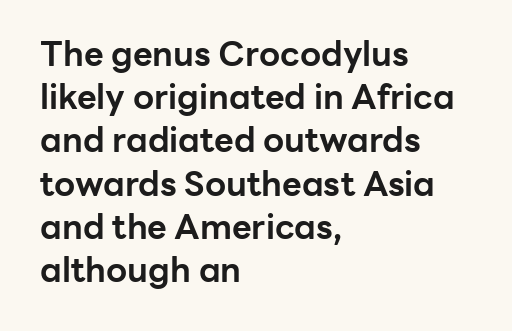
Inter-character spacing is left at the font's built-in metrics. Designer's note — italics off, roman on. Nope, no serifs anywhere on these letters. Glance below the letters and you will spot only blank space. Is there much room between lines? A standard amount, neither cramped nor airy. Proportional: the letters do not fall into vertical columns.
